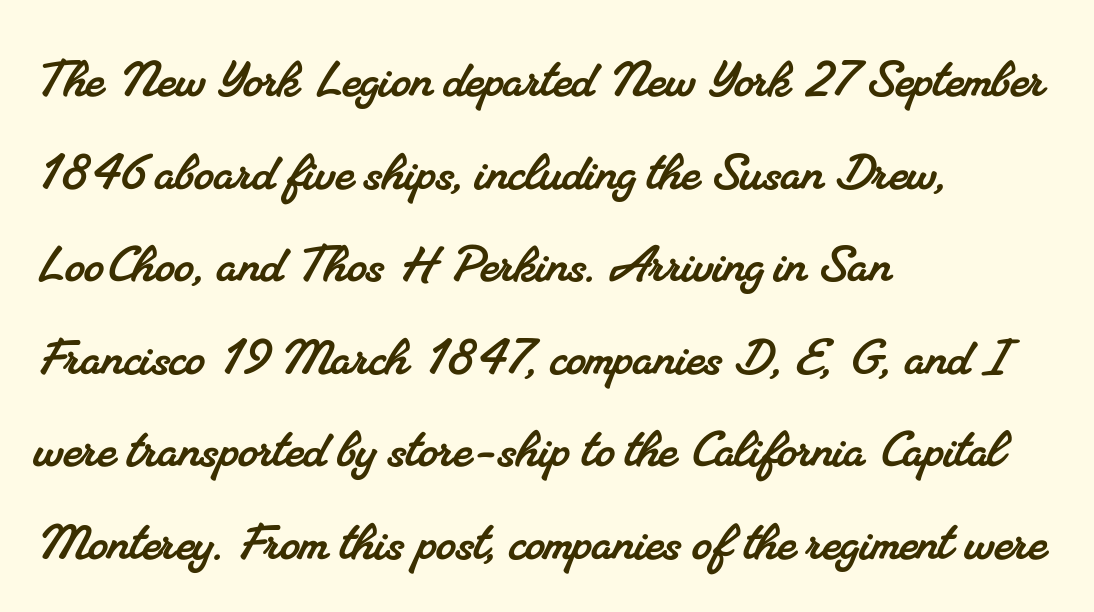
Q: Is the typeface a serif or a sans-serif typeface? A: Serif.
Q: Is the text underlined? A: No.
Q: How is the paragraph aligned? A: Left-aligned.
Q: Is the spacing between letters normal or unusually wide? A: Normal.
Q: Is the spacing between lines tight, normal or loose? A: Normal.
Q: Width (condensed, normal, or wide)? A: Normal.
Q: Stroke contrast? A: Medium.
Q: x-height? A: Small.
Q: Monospaced? A: No.
